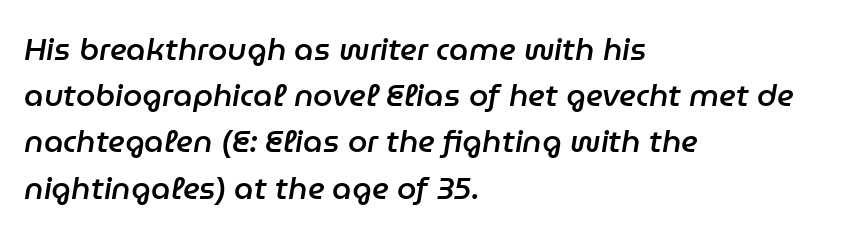
No extra tracking has been applied to these lines. Notice how descenders clear the ascenders below comfortably — that's standard leading. The specimen reads as italic at a glance. Line beginnings align vertically; line endings do not. Bare-footed words on every line. Look at the stroke-to-counter ratio: somewhat heavy, a semibold.
